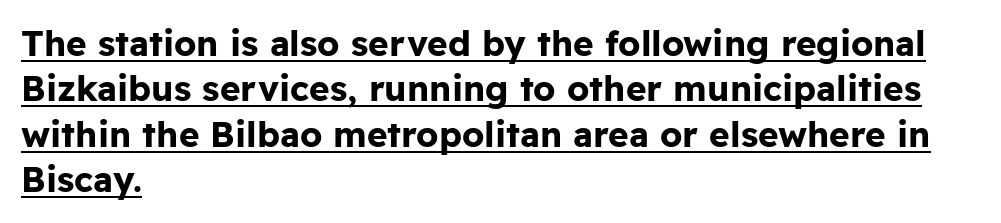
The letters advance in unequal steps, a hallmark of proportional type. The typesetting leans heavy: a genuine bold. There is no visible air inserted between adjacent glyphs. The paragraph has a hard left edge and a soft right edge.
